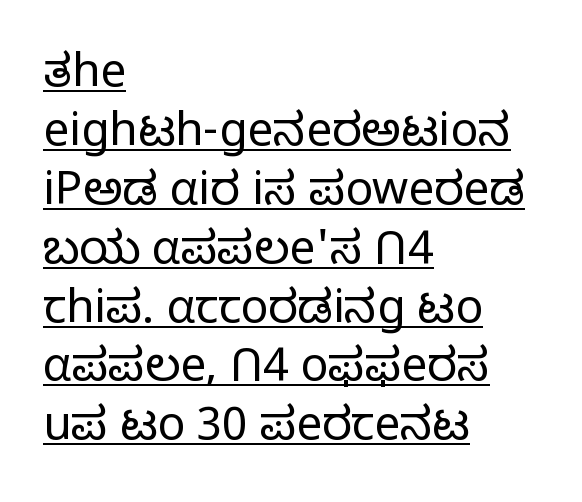
{"serif": "no", "italic": "no", "bold": "no", "weight": "light", "width": "normal", "stroke_contrast": "low", "x_height": "medium", "monospaced": "no", "underline": "yes", "align": "left", "line_spacing": "normal", "line_spacing_ratio": 1.28, "letter_spacing": "normal", "letter_spacing_em": 0.0, "glyph_px": 46}
